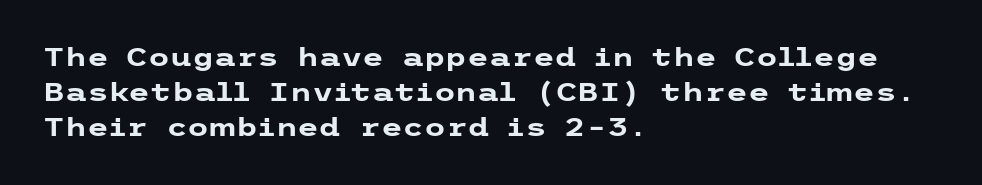
The image shows 25 px bold type, upright; set left-aligned, normal line spacing (1.4x), normal letter spacing, not underlined.
